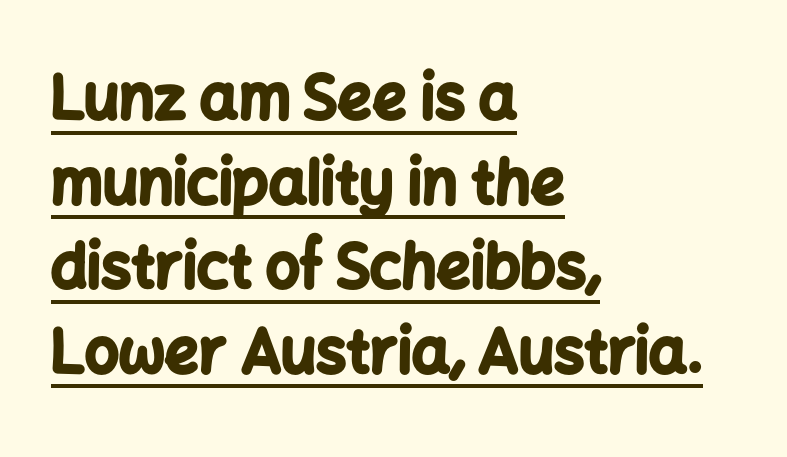
{"serif": "no", "italic": "no", "bold": "yes", "weight": "bold", "width": "normal", "stroke_contrast": "low", "x_height": "medium", "monospaced": "no", "underline": "yes", "align": "left", "line_spacing": "normal", "line_spacing_ratio": 1.41, "letter_spacing": "normal", "letter_spacing_em": 0.0, "glyph_px": 60}
